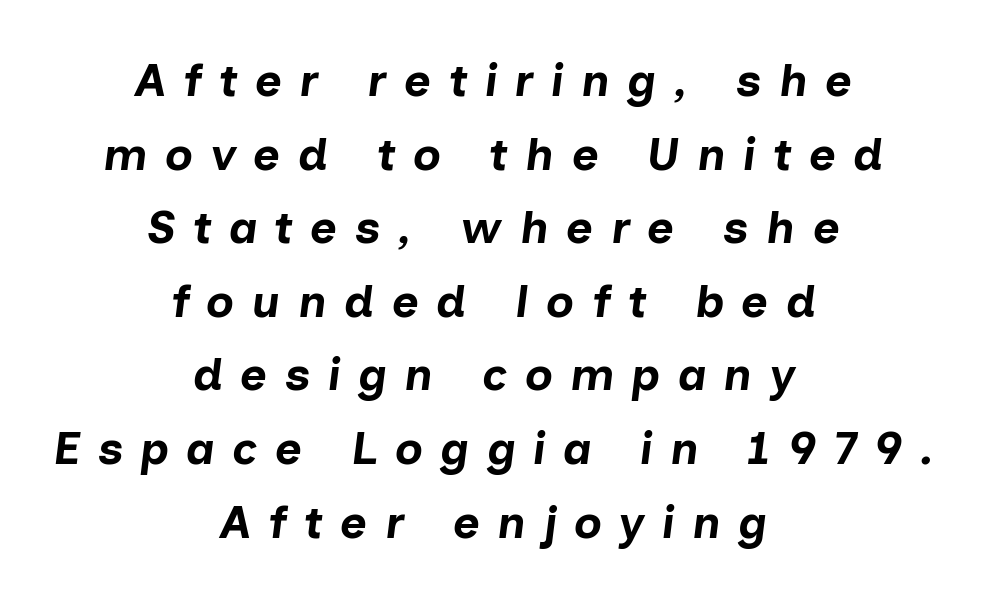
Q: Is the text bold? A: Yes.
Q: Is the text italic (slanted)? A: Yes, it leans right by about 7 degrees.
Q: Is the text underlined? A: No.
Q: How is the paragraph aligned? A: Centered.
Q: Is the spacing between letters normal or unusually wide? A: Unusually wide.
Q: Is the spacing between lines tight, normal or loose? A: Normal.
Q: Width (condensed, normal, or wide)? A: Normal.
Q: Stroke contrast? A: Low.
Q: x-height? A: Medium.
Q: Monospaced? A: No.
